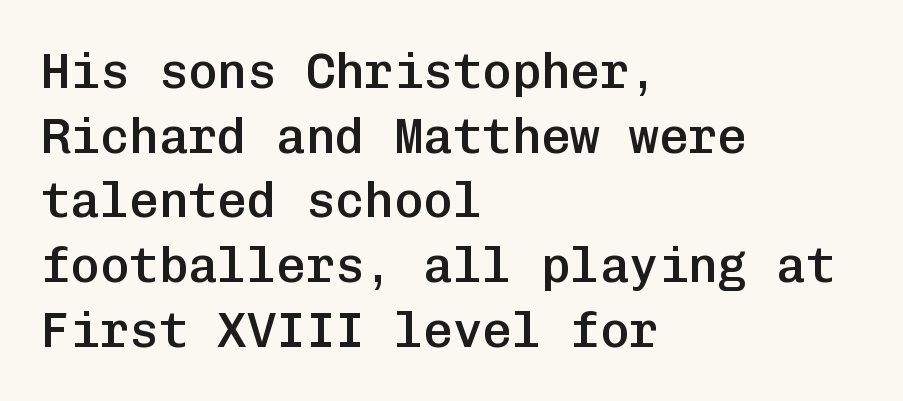
You can tell it's not italic because the verticals are truly vertical. Rows of type keep a routine distance in the vertical direction. Just letters on the line, the space beneath them empty. Do the characters align in a grid? Yes, the font is monospaced. These lines keep a tight, regular rhythm from letter to letter. A typesetter would label this face a sans.
